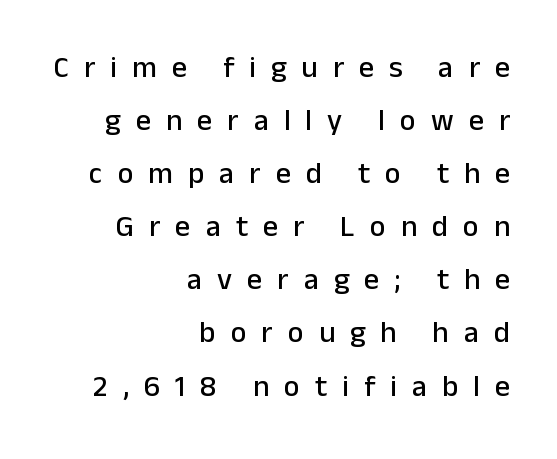
{"serif": "no", "italic": "no", "width": "normal", "stroke_contrast": "low", "x_height": "medium", "monospaced": "no", "underline": "no", "align": "right", "line_spacing_ratio": 1.77, "letter_spacing": "wide", "letter_spacing_em": 0.5, "glyph_px": 30}
